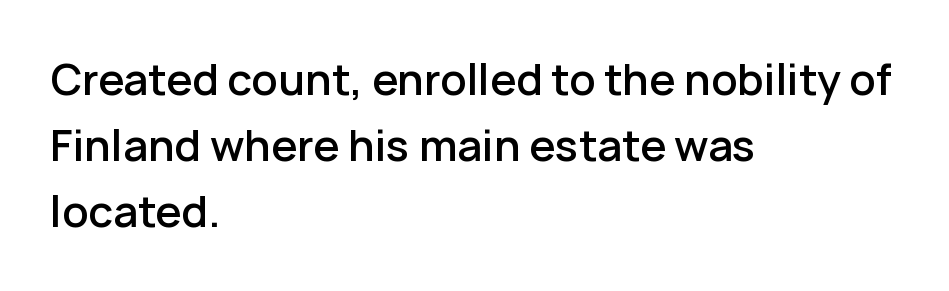
Q: Is the text bold? A: Semi-bold.
Q: Is the text italic (slanted)? A: No, it is upright.
Q: Is the typeface a serif or a sans-serif typeface? A: Sans-serif.
Q: Is the text underlined? A: No.
Q: How is the paragraph aligned? A: Left-aligned.
Q: Is the spacing between letters normal or unusually wide? A: Normal.
Q: Is the spacing between lines tight, normal or loose? A: Normal.
Q: Width (condensed, normal, or wide)? A: Normal.
Q: Stroke contrast? A: Low.
Q: x-height? A: Medium.
Q: Monospaced? A: No.
